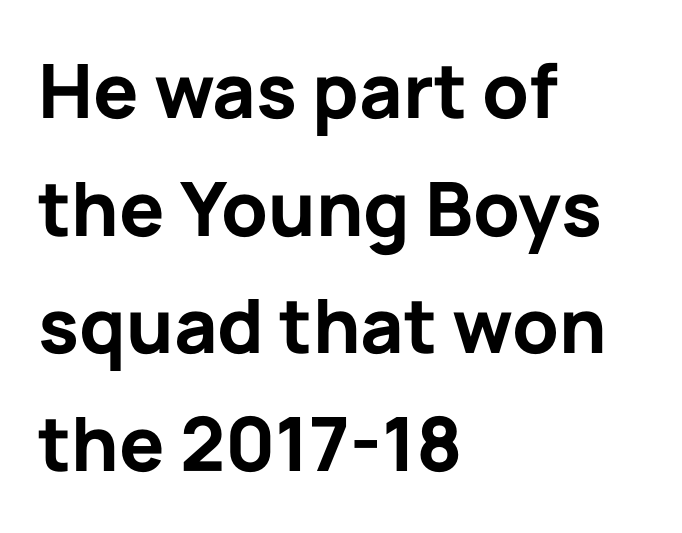
The image shows 75 px bold sans-serif type, upright; set left-aligned, normal line spacing (1.57x), normal letter spacing, not underlined; low stroke contrast and a medium x-height.
